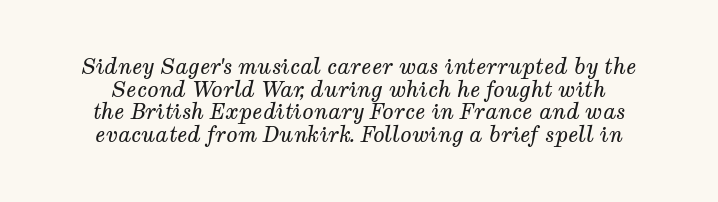
{"italic": "yes", "lean": "right", "slant_degrees": 12, "bold": "no", "underline": "no", "line_spacing": "tight", "line_spacing_ratio": 1.08, "letter_spacing": "normal", "letter_spacing_em": 0.0, "glyph_px": 21}
